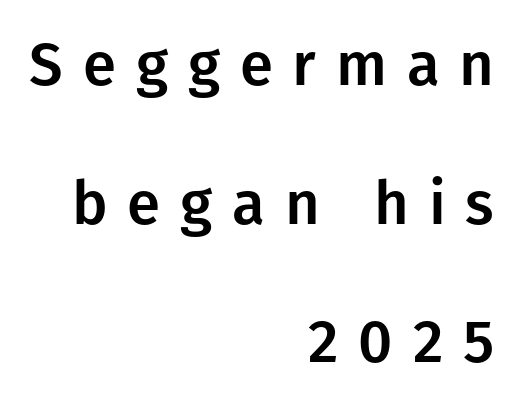
Line spacing here is loose. Only glyphs here, with clear space below each row. In terms of posture, this sample is upright. What kind of face is this? One without serifs — a sans.
